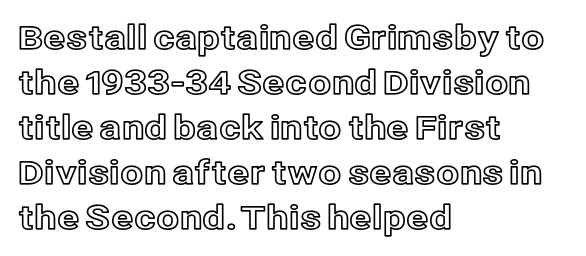
The image shows 33 px text type, upright; set left-aligned, normal line spacing (1.36x), normal letter spacing, not underlined; a medium x-height.
